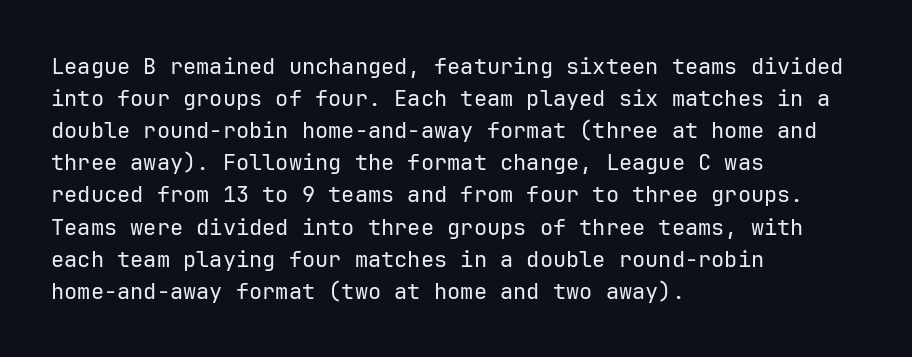
Weight: in the light-to-regular range. These lines keep a tight, regular rhythm from letter to letter. Any mark beneath the type? The region is blank. Left-aligned paragraph, ragged on the right. If you drew a line through each stem, it would be perfectly vertical. Honestly, the row spacing looks completely unremarkable.
